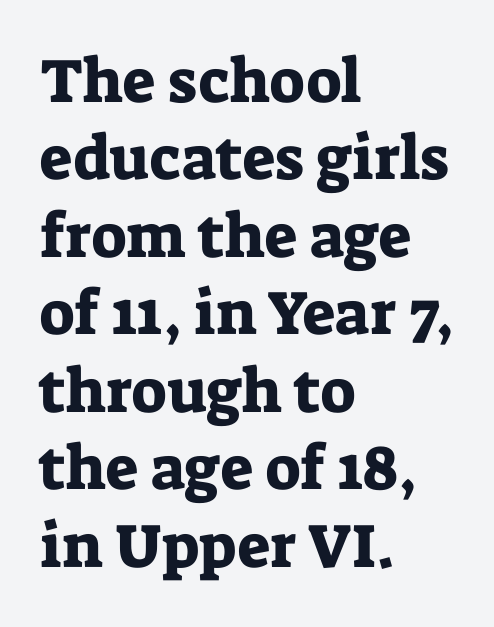
Here the designer chose a conventional face with non-uniform glyph widths. You could call the tracking neutral — neither tight nor loose. Horizontally, the lines are justified to the leading edge only. Font category for this specimen: serif. Letters rest on an invisible, unmarked baseline. The vertical gap from one line to the next is medium.
